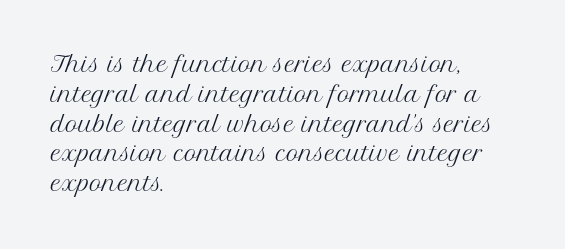
Quick note: interline space is typical. Nothing unusual about the tracking: characters are spaced as the font intends. Unmarked baselines from the first word to the last.
